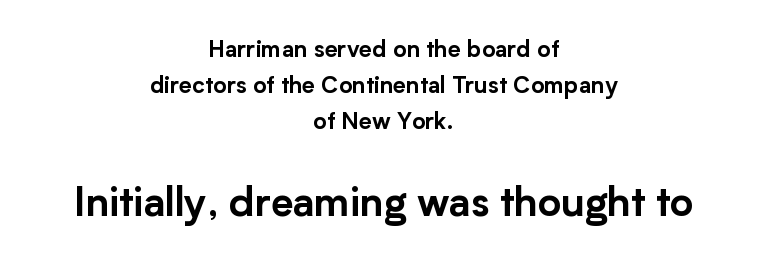
The image shows 40 px sans-serif type, upright; set centered, normal line spacing (1.57x), normal letter spacing, not underlined; the second (bottom) block is 1.74x larger; low stroke contrast and a medium x-height.
